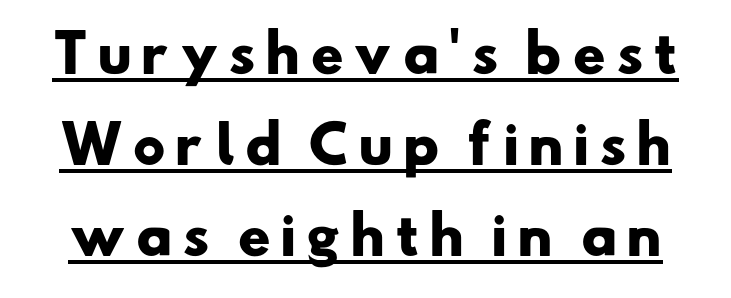
The letters advance in unequal steps, a hallmark of proportional type. The font family rendered here belongs to the sans-serif group. Beneath each row of characters lies a ruled line. On the weight axis this lands at bold, roughly 700.
